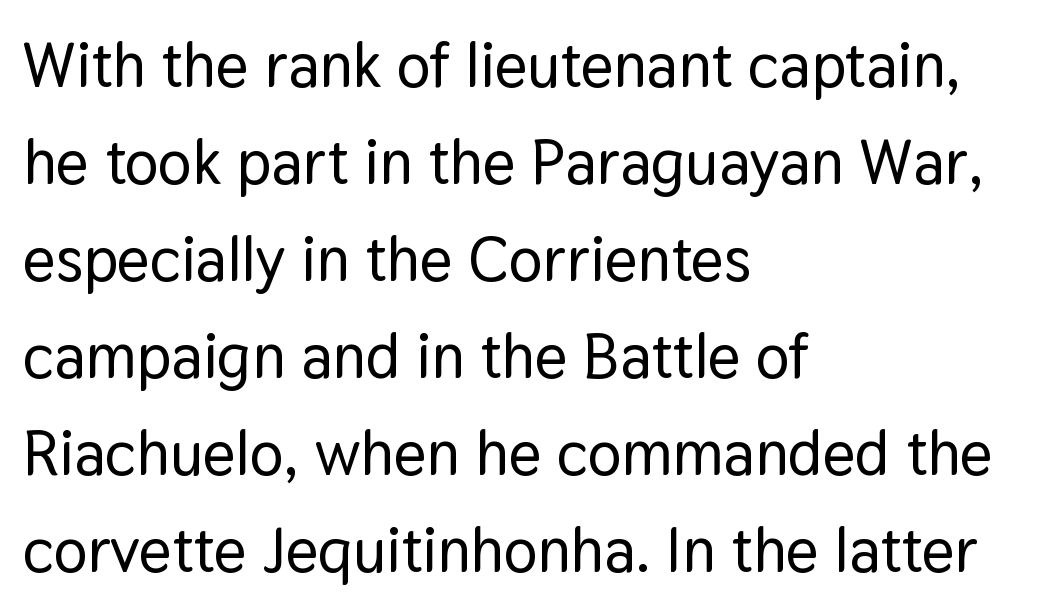
The image shows 63 px sans-serif type, upright; set left-aligned, normal line spacing (1.54x), normal letter spacing, not underlined; low stroke contrast and a medium x-height.
